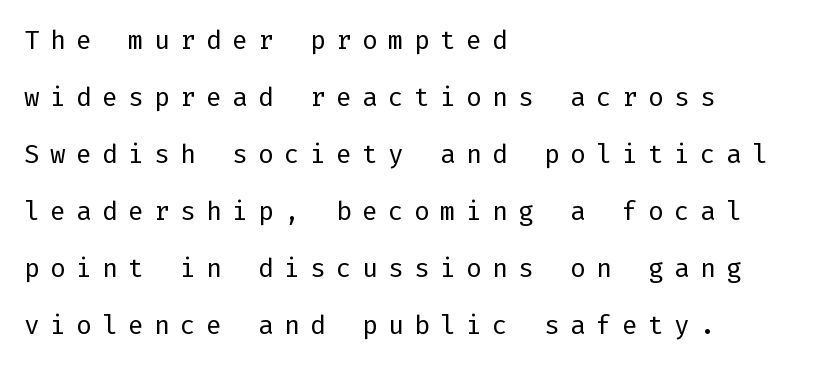
Honestly, there is no underline to notice here at all. Upright lettering throughout. Weight: not bold — regular or lighter. How are the letters spaced? Widely, with obvious added tracking.
